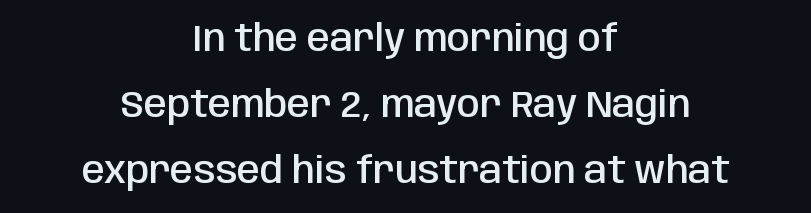
{"serif": "no", "italic": "no", "bold": "semi", "weight": "semibold", "width": "condensed", "stroke_contrast": "low", "x_height": "large", "monospaced": "no", "underline": "no", "align": "center", "line_spacing_ratio": 1.78, "letter_spacing": "normal", "letter_spacing_em": 0.0, "glyph_px": 37}
